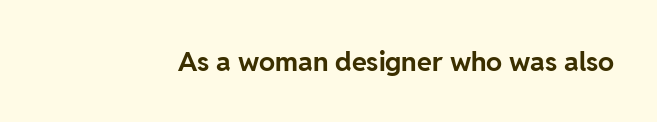
{"italic": "no", "bold": "yes", "underline": "no", "letter_spacing": "normal", "letter_spacing_em": 0.0, "glyph_px": 27}
